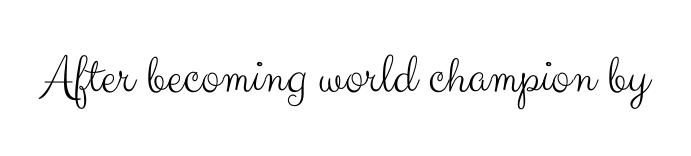
The image shows 57 px light sans-serif type; set normal letter spacing, not underlined; medium stroke contrast and a small x-height.
